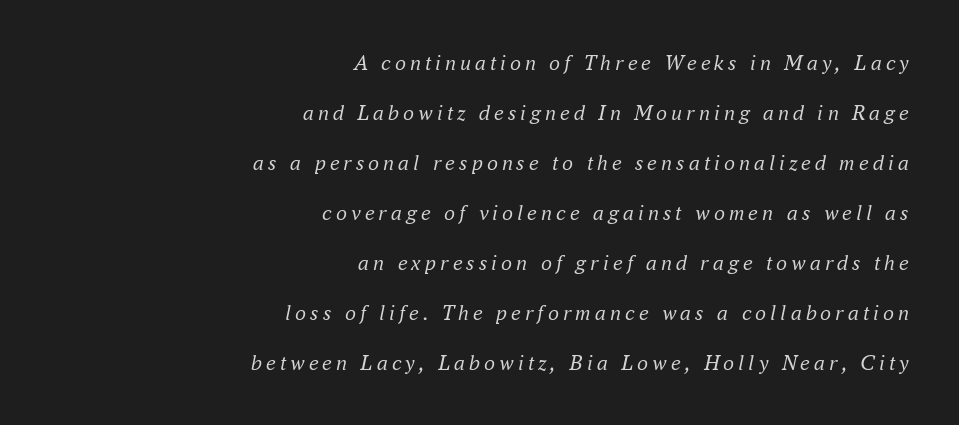
Rows of type keep a wide berth in the vertical direction. In CSS terms this would be text-align: right. Stems here are at most as thick as an everyday book face. Nobody drew a line under any word here. This is oblique type, the kind used for emphasis or titles.
